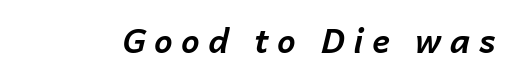
{"italic": "yes", "lean": "right", "slant_degrees": 14, "bold": "yes", "weight": "bold", "width": "normal", "stroke_contrast": "low", "x_height": "medium", "monospaced": "no", "underline": "no", "letter_spacing": "wide", "letter_spacing_em": 0.26, "glyph_px": 33}
